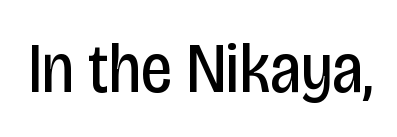
The image shows 71 px regular-weight, condensed sans-serif type, upright; set normal letter spacing, not underlined; low stroke contrast and a large x-height.
